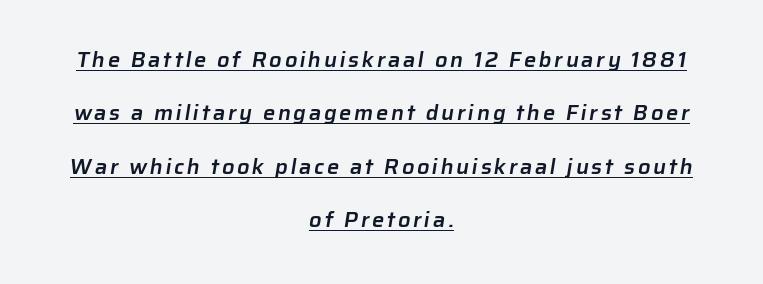
{"bold": "semi", "underline": "yes", "align": "center", "line_spacing": "loose", "line_spacing_ratio": 2.43, "glyph_px": 22}
